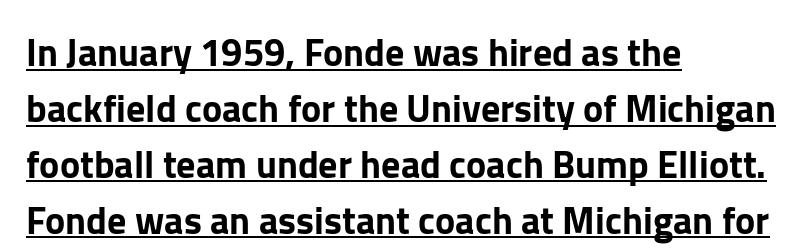
{"serif": "no", "italic": "no", "width": "normal", "stroke_contrast": "low", "x_height": "medium", "monospaced": "no", "underline": "yes", "align": "left", "line_spacing": "normal", "line_spacing_ratio": 1.47, "letter_spacing": "normal", "letter_spacing_em": 0.0, "glyph_px": 38}
